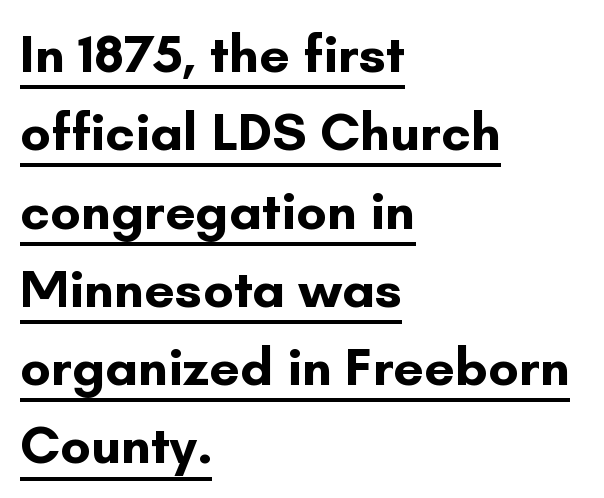
The image shows 54 px bold sans-serif type, upright; set left-aligned, normal line spacing (1.45x), normal letter spacing, underlined; low stroke contrast and a small x-height.
